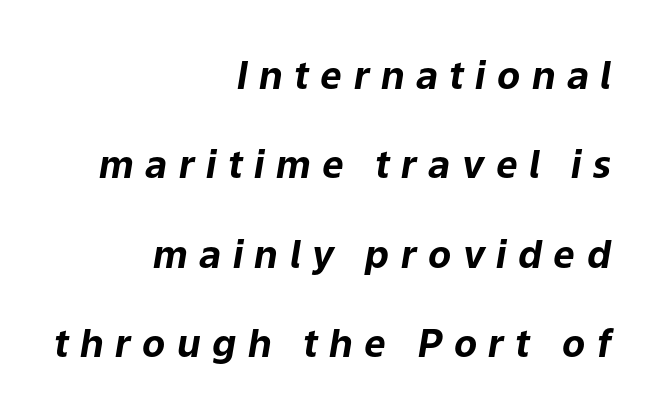
Q: Is the text bold? A: Yes.
Q: Is the text italic (slanted)? A: Yes, it leans right by about 9 degrees.
Q: Is the text underlined? A: No.
Q: How is the paragraph aligned? A: Right-aligned.
Q: Is the spacing between letters normal or unusually wide? A: Unusually wide.
Q: Is the spacing between lines tight, normal or loose? A: Loose.
Q: Width (condensed, normal, or wide)? A: Normal.
Q: Stroke contrast? A: Low.
Q: x-height? A: Medium.
Q: Monospaced? A: No.
